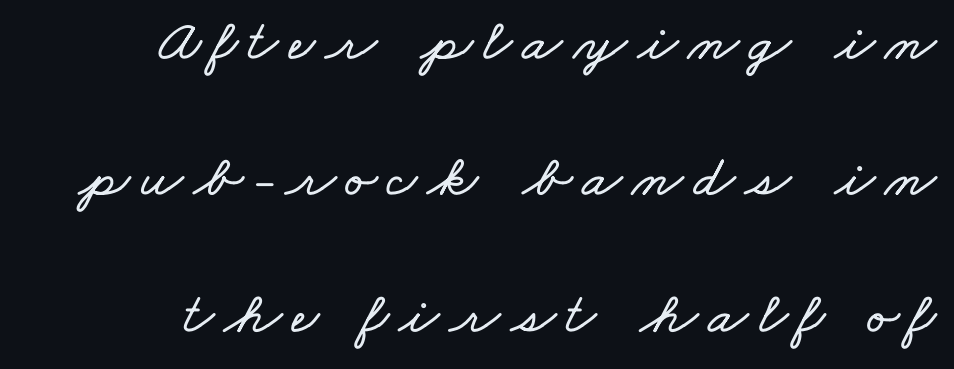
Q: Is the text underlined? A: No.
Q: How is the paragraph aligned? A: Right-aligned.
Q: Is the spacing between lines tight, normal or loose? A: Loose.
Q: Width (condensed, normal, or wide)? A: Wide.
Q: Stroke contrast? A: Low.
Q: x-height? A: Small.
Q: Monospaced? A: No.
